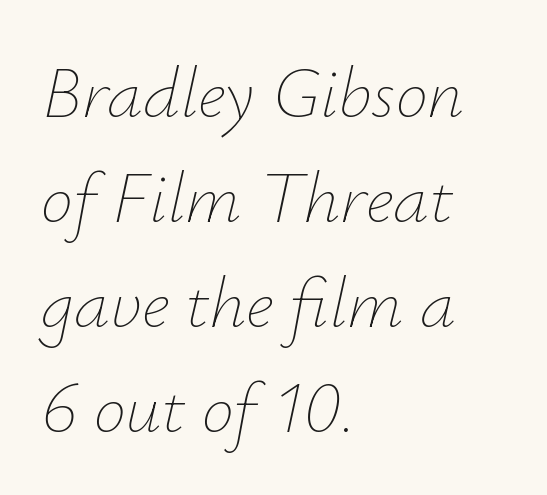
Q: Is the text bold? A: No.
Q: Is the text italic (slanted)? A: Yes, it leans right by about 12 degrees.
Q: Is the text underlined? A: No.
Q: How is the paragraph aligned? A: Left-aligned.
Q: Is the spacing between letters normal or unusually wide? A: Normal.
Q: Is the spacing between lines tight, normal or loose? A: Normal.
Q: Width (condensed, normal, or wide)? A: Normal.
Q: Stroke contrast? A: Low.
Q: x-height? A: Small.
Q: Monospaced? A: No.
